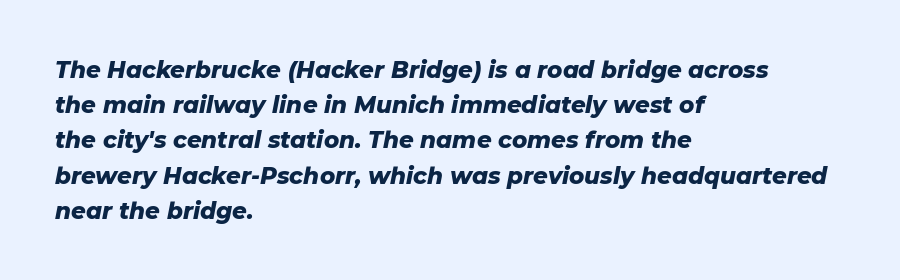
The image shows 23 px bold type, italic (leaning right); set left-aligned, normal line spacing (1.53x), normal letter spacing, not underlined.
